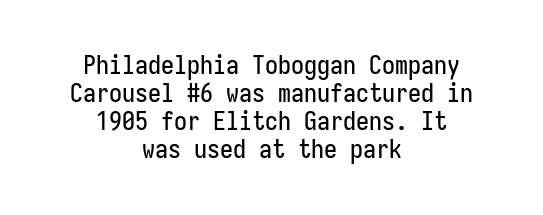
{"italic": "no", "underline": "no", "align": "center", "line_spacing": "tight", "line_spacing_ratio": 1.08, "letter_spacing": "normal", "letter_spacing_em": 0.0, "glyph_px": 26}
